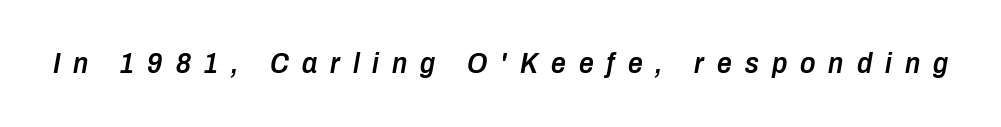
{"italic": "yes", "lean": "right", "slant_degrees": 10, "bold": "semi", "weight": "semibold", "width": "condensed", "stroke_contrast": "low", "x_height": "medium", "monospaced": "no", "underline": "no", "letter_spacing": "wide", "letter_spacing_em": 0.45, "glyph_px": 29}
